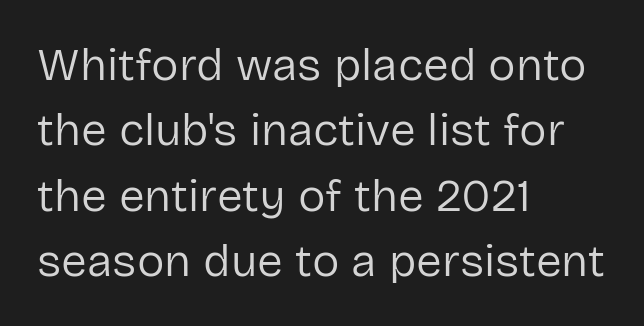
Q: Is the text bold? A: No.
Q: Is the text italic (slanted)? A: No, it is upright.
Q: Is the typeface a serif or a sans-serif typeface? A: Sans-serif.
Q: Is the text underlined? A: No.
Q: How is the paragraph aligned? A: Left-aligned.
Q: Is the spacing between letters normal or unusually wide? A: Normal.
Q: Is the spacing between lines tight, normal or loose? A: Normal.
Q: Width (condensed, normal, or wide)? A: Normal.
Q: Stroke contrast? A: Low.
Q: x-height? A: Medium.
Q: Monospaced? A: No.
